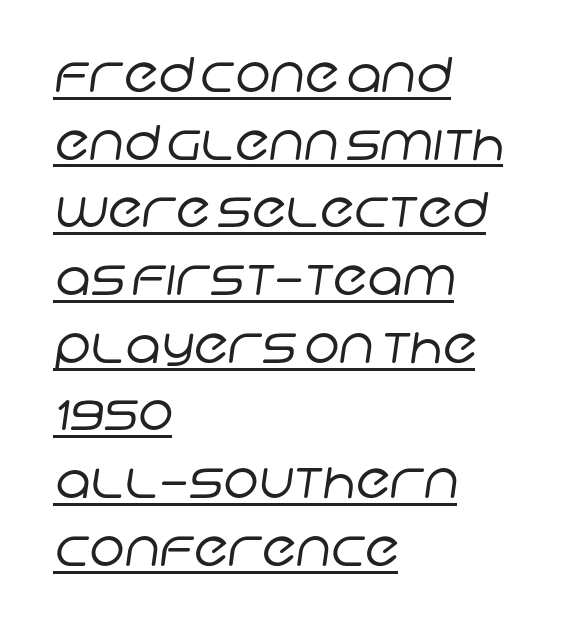
{"serif": "no", "bold": "no", "weight": "regular", "width": "normal", "stroke_contrast": "low", "x_height": "large", "monospaced": "no", "underline": "yes", "align": "left", "line_spacing": "normal", "line_spacing_ratio": 1.41, "letter_spacing": "normal", "letter_spacing_em": 0.0, "glyph_px": 48}
